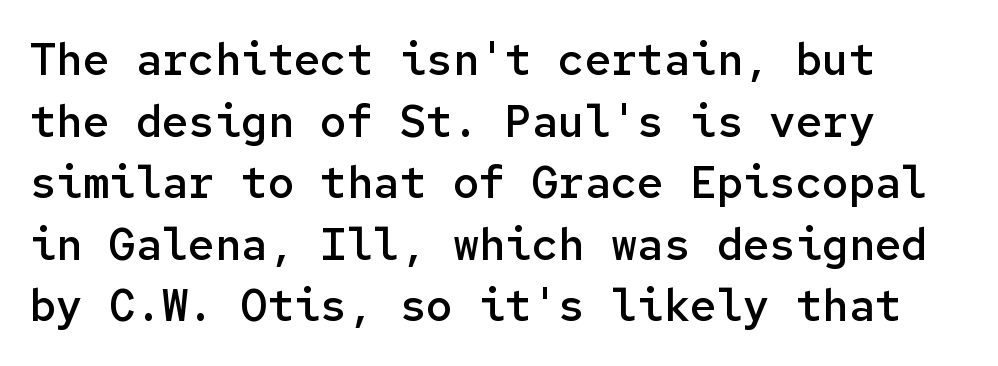
The foot of each line stays bare and open. Successive baselines arrive at the customary interval. Standard letterfit; no display-style spreading of the glyphs. The face used here is monospaced, like something from a code editor.
